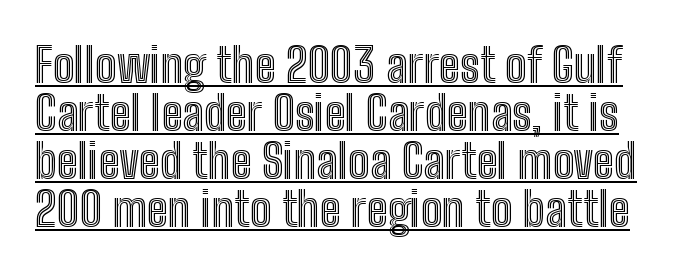
The image shows 48 px condensed type, upright; set tight line spacing (1.0x), normal letter spacing, underlined; a medium x-height.
